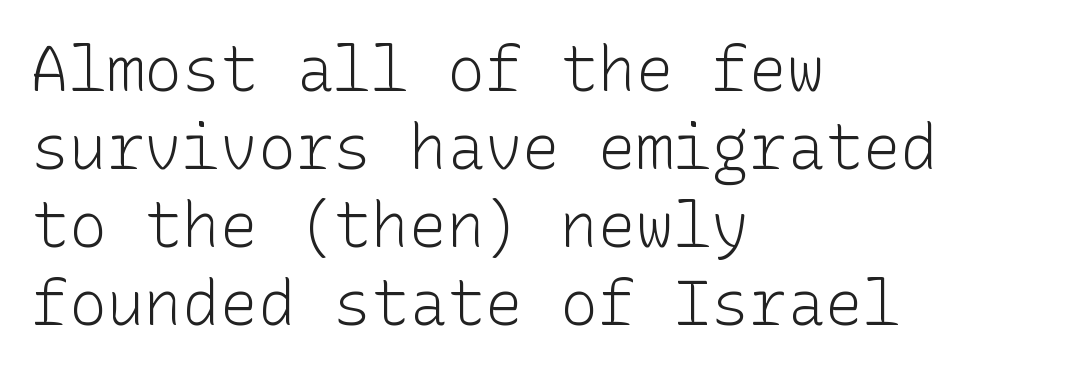
The image shows 63 px light sans-serif type, upright; set left-aligned, line spacing 1.24x, normal letter spacing, not underlined; low stroke contrast and a medium x-height.
